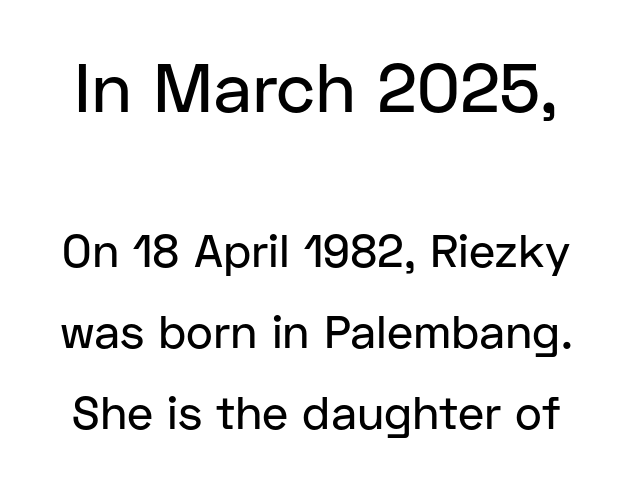
{"serif": "no", "italic": "no", "width": "normal", "stroke_contrast": "low", "x_height": "medium", "monospaced": "no", "underline": "no", "line_spacing_ratio": 1.76, "letter_spacing": "normal", "letter_spacing_em": 0.0, "larger_block": "first", "size_ratio": 1.5, "glyph_px": 69}
